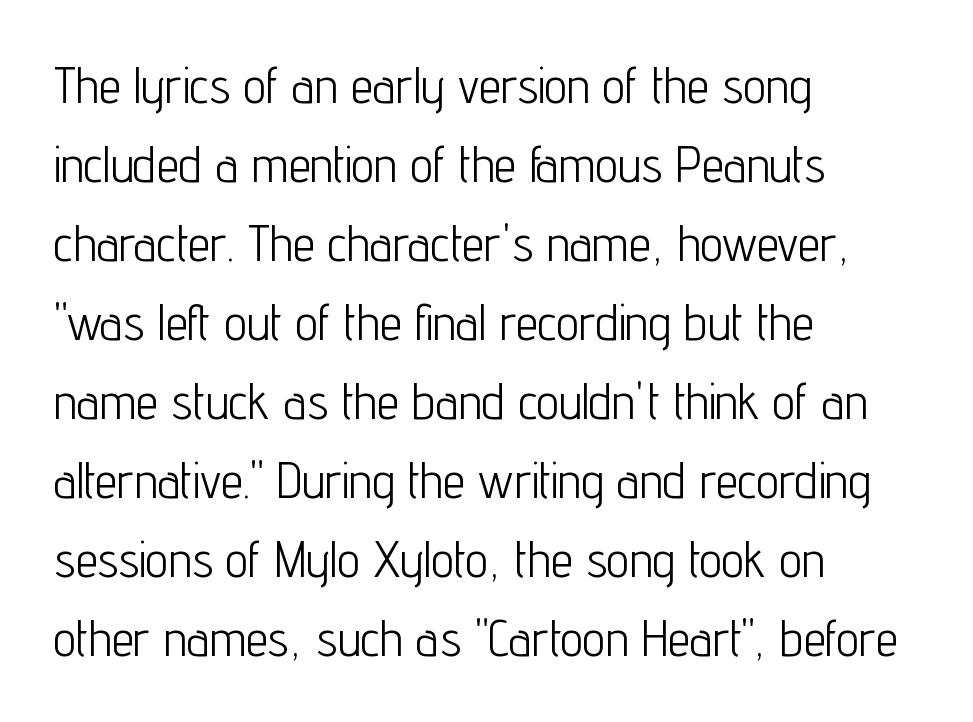
The image shows 50 px light, condensed sans-serif type, upright; set left-aligned, normal line spacing (1.58x), normal letter spacing, not underlined; low stroke contrast and a medium x-height.
